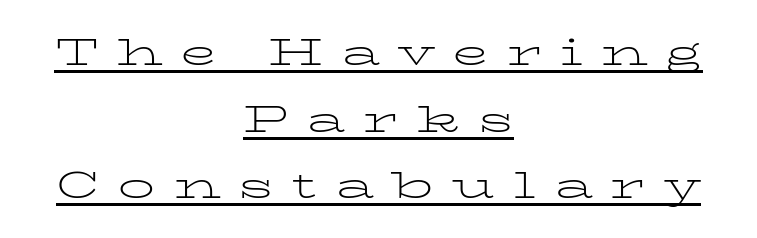
The image shows 37 px light, wide serif type, upright; set centered, line spacing 1.8x, unusually wide letter spacing (+0.48 em), underlined; low stroke contrast and a medium x-height.
